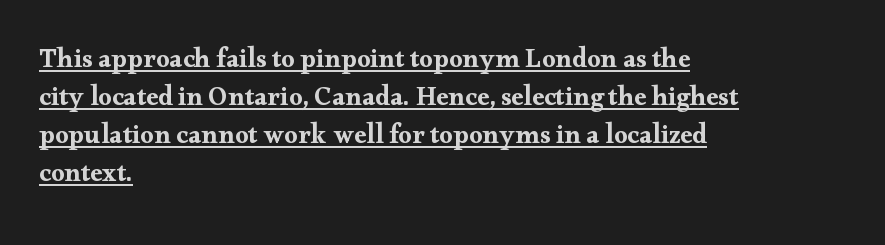
The image shows 27 px text type, upright; set left-aligned, normal line spacing (1.41x), normal letter spacing, underlined.
